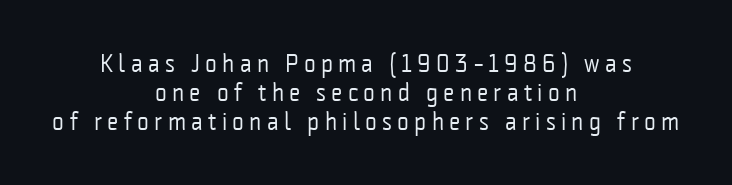
The image shows 25 px text type, upright; set centered, line spacing 1.16x, unusually wide letter spacing (+0.21 em), not underlined.
